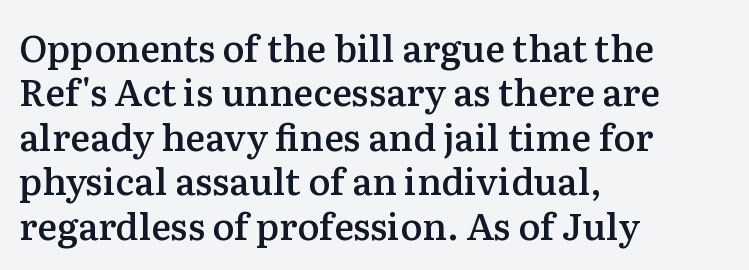
The setting favours the left margin, as ordinary paragraphs usually do. The rendering shows small feet on the letterforms — a serif design. No extra tracking has been applied to these lines. Varying glyph widths throughout — classic text-font behaviour. The face used here is a semibold: visibly heavier than regular, lighter than bold. Style check: upright.
